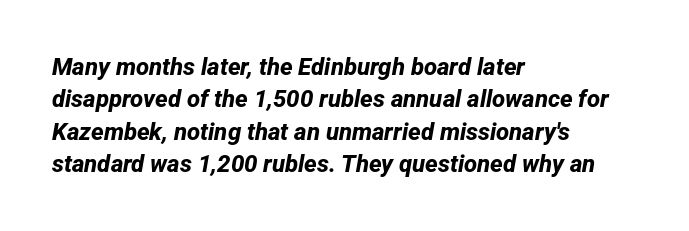
Quick note: interline space is typical. The letters sit at their default tracking, neither squeezed nor spread. Glance below the letters and you will spot only blank space. Bold? Absolutely — the strokes are thick and heavy. These lines stack with their left ends in a neat column.
